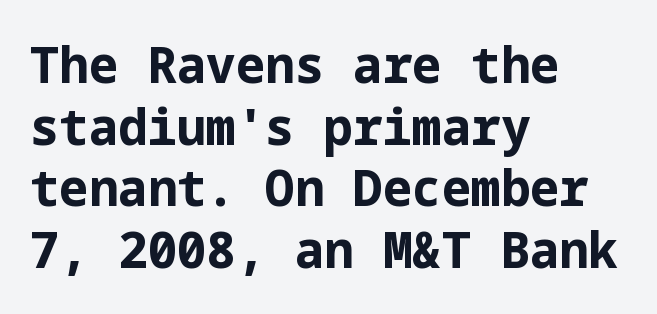
The image shows 49 px bold sans-serif type, upright; set left-aligned, normal line spacing (1.26x), normal letter spacing, not underlined; low stroke contrast and a medium x-height.
